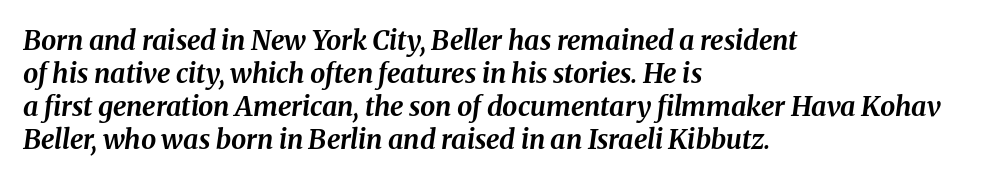
The image shows 27 px bold type, italic (leaning right); set left-aligned, line spacing 1.22x, normal letter spacing, not underlined.
